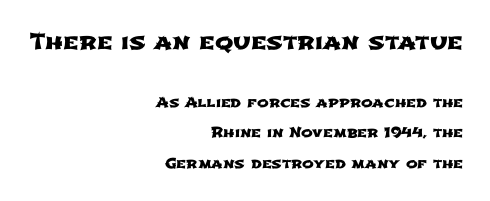
{"underline": "no", "align": "right", "line_spacing": "loose", "line_spacing_ratio": 2.19, "letter_spacing": "normal", "letter_spacing_em": 0.0, "larger_block": "first", "size_ratio": 1.57, "glyph_px": 22}
